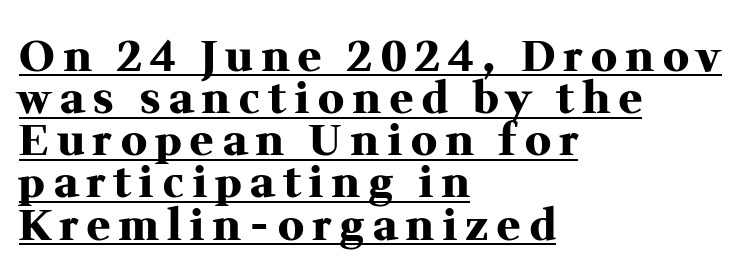
The image shows 43 px heavy serif type, upright; set left-aligned, tight line spacing (0.98x), unusually wide letter spacing (+0.21 em), underlined; medium stroke contrast and a medium x-height.
